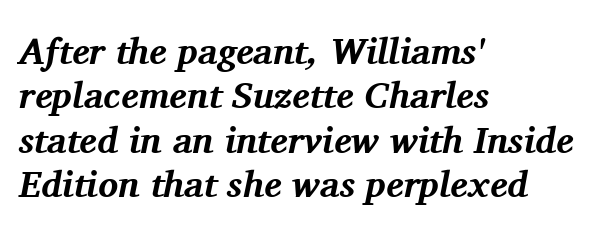
{"serif": "yes", "italic": "yes", "lean": "right", "slant_degrees": 11, "bold": "yes", "weight": "bold", "width": "normal", "stroke_contrast": "medium", "x_height": "medium", "monospaced": "no", "underline": "no", "align": "left", "line_spacing_ratio": 1.2, "letter_spacing": "normal", "letter_spacing_em": 0.0, "glyph_px": 37}
